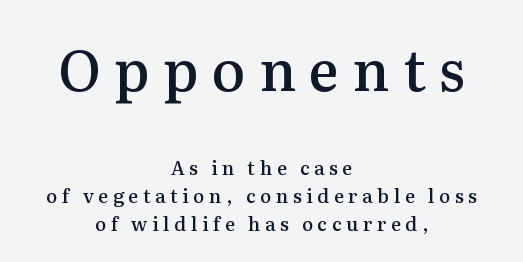
The image shows 56 px semibold serif type, upright; set centered, normal line spacing (1.47x), unusually wide letter spacing (+0.24 em), not underlined; the first (top) block is 2.95x larger; medium stroke contrast and a medium x-height.
